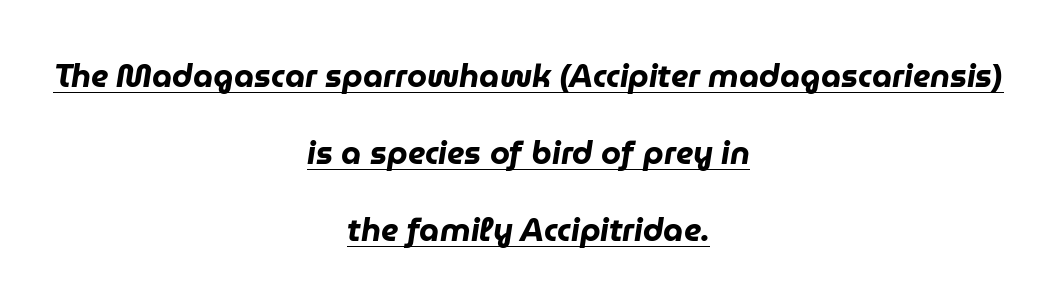
Here the designer chose a conventional face with non-uniform glyph widths. Each line of the rendering has a horizontal stroke beneath the glyphs. Strokes here are thick enough to call this a true bold. Line starts and ends both wander, symmetrically. Letter spacing: default.
